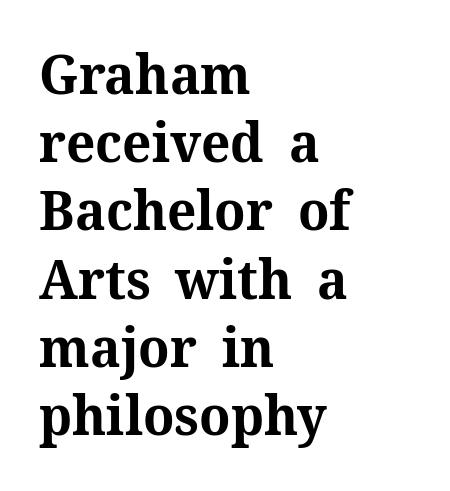
The image shows 55 px bold serif type, upright; set left-aligned, line spacing 1.24x, normal letter spacing, not underlined; medium stroke contrast and a medium x-height.
